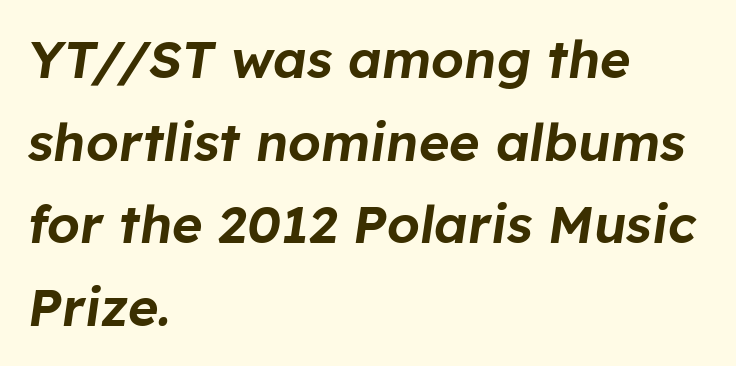
The image shows 52 px text type, italic (leaning right); set left-aligned, normal line spacing (1.59x), normal letter spacing, not underlined; low stroke contrast and a medium x-height.
